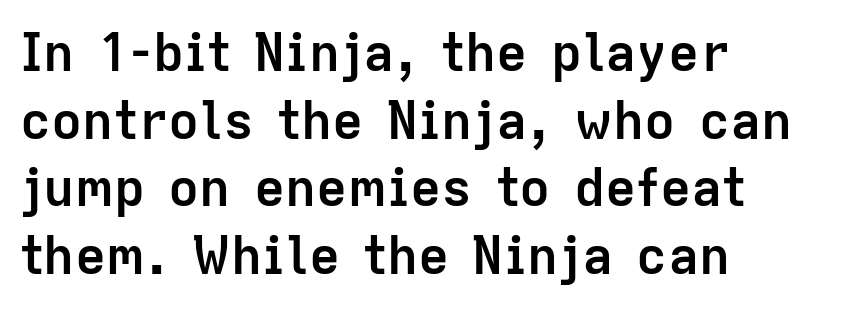
Q: Is the text bold? A: Yes.
Q: Is the text italic (slanted)? A: No, it is upright.
Q: Is the typeface a serif or a sans-serif typeface? A: Sans-serif.
Q: Is the text underlined? A: No.
Q: How is the paragraph aligned? A: Left-aligned.
Q: Is the spacing between letters normal or unusually wide? A: Normal.
Q: Is the spacing between lines tight, normal or loose? A: Normal.
Q: Width (condensed, normal, or wide)? A: Normal.
Q: Stroke contrast? A: Low.
Q: x-height? A: Medium.
Q: Monospaced? A: No.
